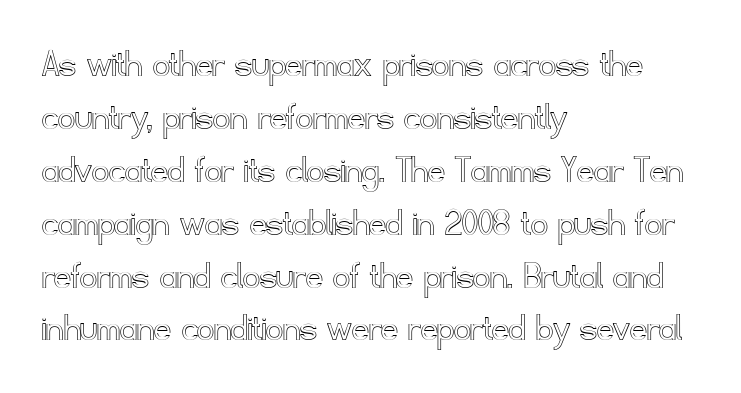
The image shows 41 px text type, upright; set left-aligned, normal line spacing (1.29x), normal letter spacing, not underlined; a small x-height.
